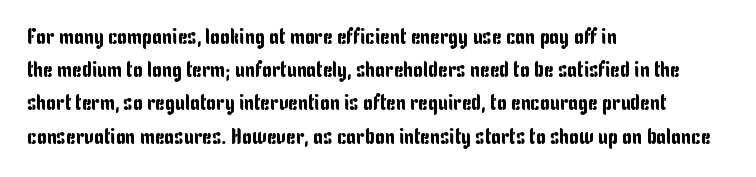
Q: Is the text italic (slanted)? A: No, it is upright.
Q: Is the text underlined? A: No.
Q: How is the paragraph aligned? A: Left-aligned.
Q: Is the spacing between letters normal or unusually wide? A: Normal.
Q: Is the spacing between lines tight, normal or loose? A: Normal.
